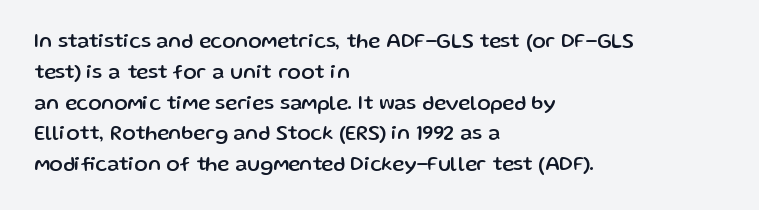
{"italic": "no", "underline": "no", "align": "left", "line_spacing": "normal", "line_spacing_ratio": 1.54, "letter_spacing": "normal", "letter_spacing_em": 0.0, "glyph_px": 20}
